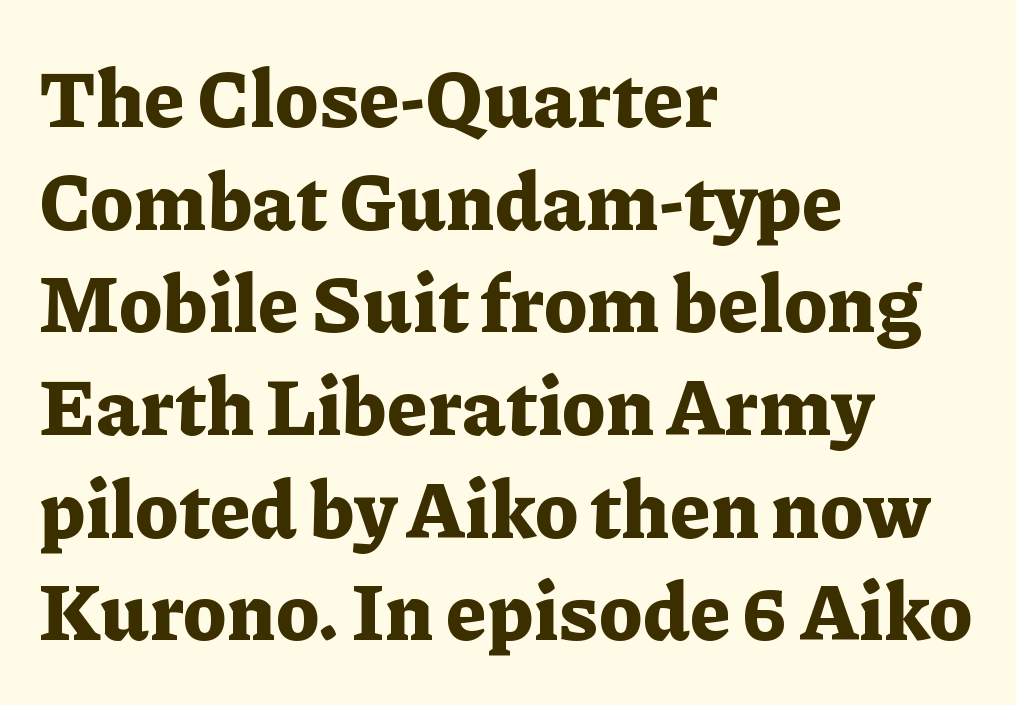
The image shows 79 px bold serif type, upright; set left-aligned, normal line spacing (1.3x), normal letter spacing, not underlined; low stroke contrast and a medium x-height.
